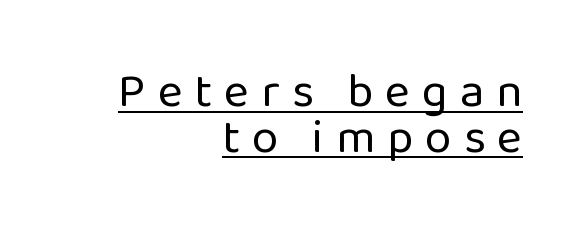
The image shows 48 px regular-weight sans-serif type, upright; set right-aligned, tight line spacing (0.95x), unusually wide letter spacing (+0.25 em), underlined; low stroke contrast and a medium x-height.
